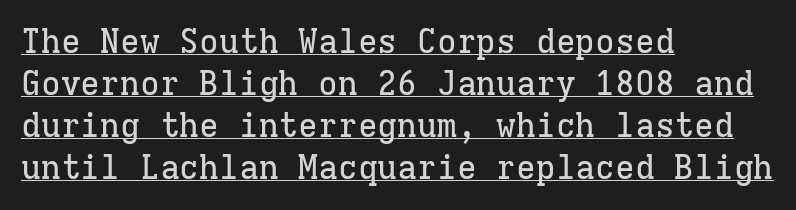
The image shows 33 px serif type, upright, monospaced; set left-aligned, normal line spacing (1.27x), normal letter spacing, underlined; low stroke contrast and a medium x-height.
